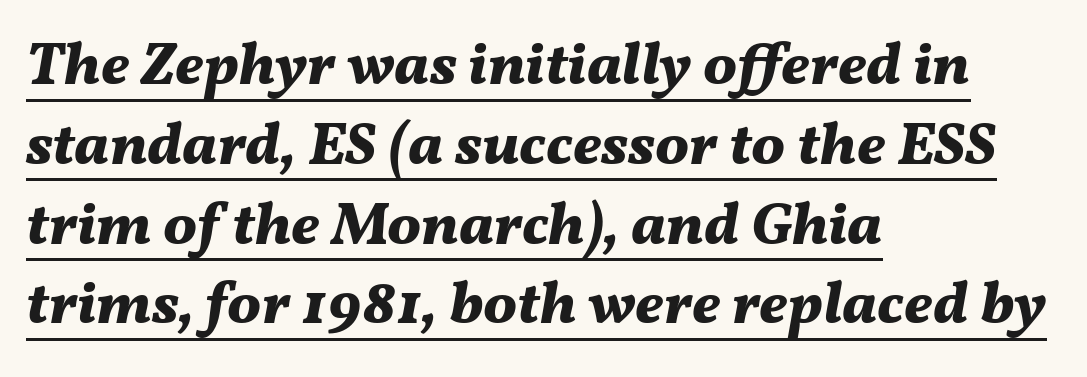
Q: Is the text bold? A: Yes.
Q: Is the text italic (slanted)? A: Yes, it leans right by about 11 degrees.
Q: Is the text underlined? A: Yes.
Q: How is the paragraph aligned? A: Left-aligned.
Q: Is the spacing between letters normal or unusually wide? A: Normal.
Q: Is the spacing between lines tight, normal or loose? A: Normal.
Q: Width (condensed, normal, or wide)? A: Normal.
Q: Stroke contrast? A: Medium.
Q: x-height? A: Medium.
Q: Monospaced? A: No.
